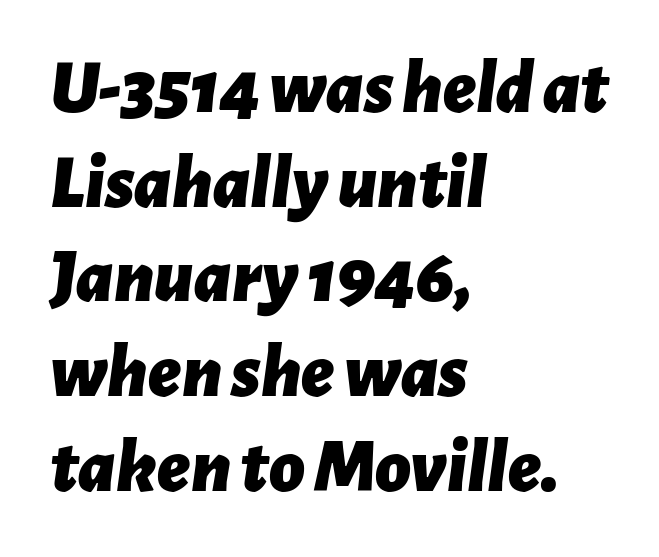
{"italic": "yes", "lean": "right", "slant_degrees": 7, "bold": "yes", "weight": "bold", "width": "normal", "stroke_contrast": "low", "x_height": "medium", "monospaced": "no", "underline": "no", "align": "left", "line_spacing_ratio": 1.23, "letter_spacing": "normal", "letter_spacing_em": 0.0, "glyph_px": 77}
